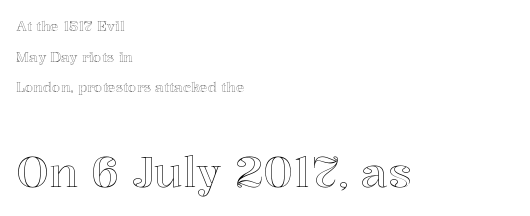
Characters follow at the spacing the type designer built in. A student would notice the bottom passage is typeset larger than what precedes it. The leading is generous, giving the passage an open texture. This sample has the flowing, uneven cadence of proportional lettering. Only glyphs here, with clear space below each row.
